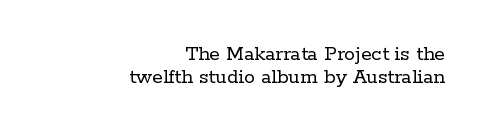
Between one letter and the next there's only the usual sliver of space. These lines stack with their right ends in a neat column. Honestly, there is no underline to notice here at all. No heavy texture on the line: the type isn't bold. What's the leading like? Squeezed, with rows nearly overlapping.
